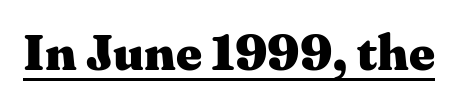
{"serif": "yes", "italic": "no", "bold": "yes", "weight": "heavy", "width": "wide", "stroke_contrast": "medium", "x_height": "medium", "monospaced": "no", "underline": "yes", "letter_spacing": "normal", "letter_spacing_em": 0.0, "glyph_px": 50}
